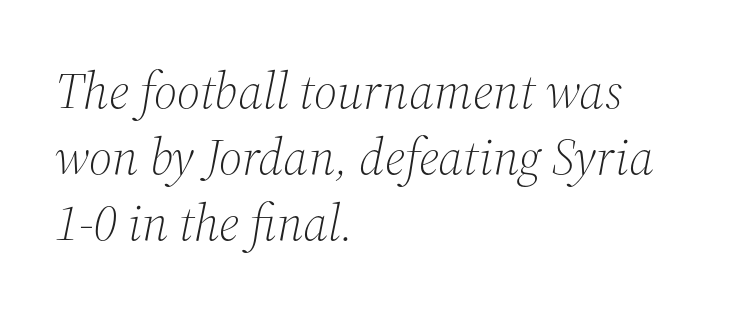
The image shows 51 px light serif type, italic (leaning right); set left-aligned, normal line spacing (1.29x), normal letter spacing, not underlined; medium stroke contrast and a medium x-height.
